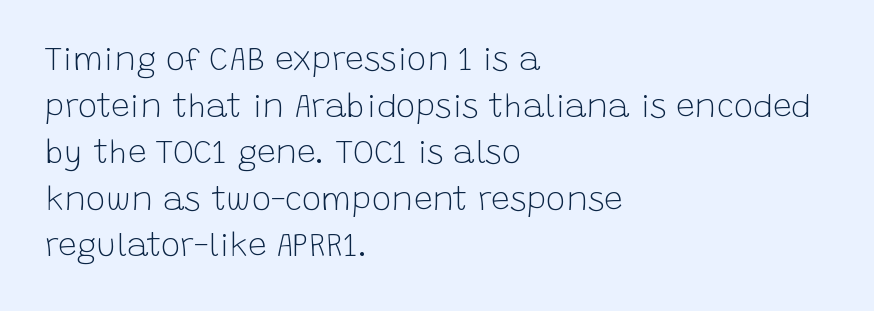
The image shows 33 px light sans-serif type, upright; set left-aligned, normal line spacing (1.41x), normal letter spacing, not underlined; low stroke contrast and a large x-height.
